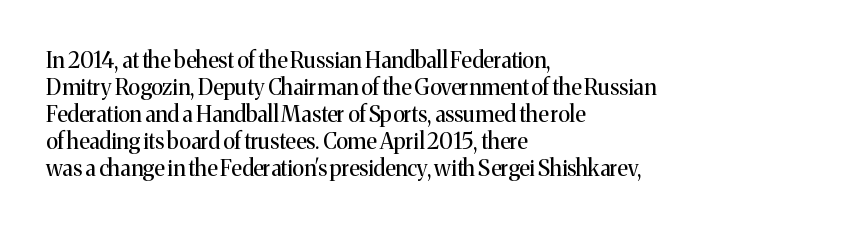
Q: Is the text bold? A: No.
Q: Is the text italic (slanted)? A: No, it is upright.
Q: Is the text underlined? A: No.
Q: How is the paragraph aligned? A: Left-aligned.
Q: Is the spacing between letters normal or unusually wide? A: Normal.
